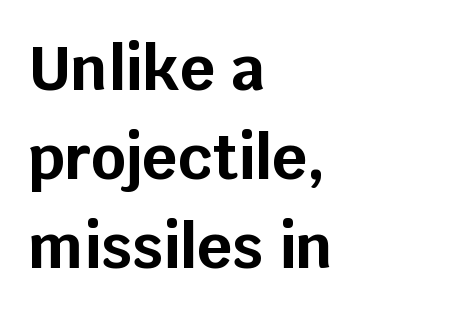
{"serif": "no", "italic": "no", "bold": "yes", "weight": "bold", "width": "normal", "stroke_contrast": "low", "x_height": "large", "monospaced": "no", "underline": "no", "align": "left", "line_spacing": "normal", "line_spacing_ratio": 1.46, "letter_spacing": "normal", "letter_spacing_em": 0.0, "glyph_px": 61}
